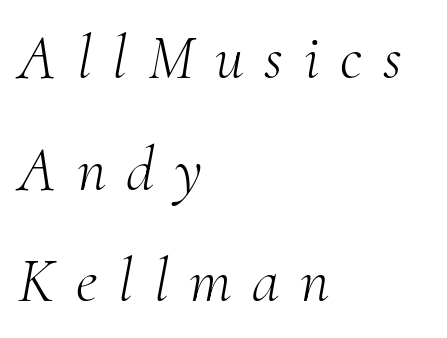
Slant detected: the letters are inclined. This rendering features lettering with no underline. No heavy texture on the line: the type isn't bold. Visually the block forms a straight wall on the left and a jagged coastline on the right. You can tell from the footed stems that serif type was used. The letters advance in unequal steps, a hallmark of proportional type.
